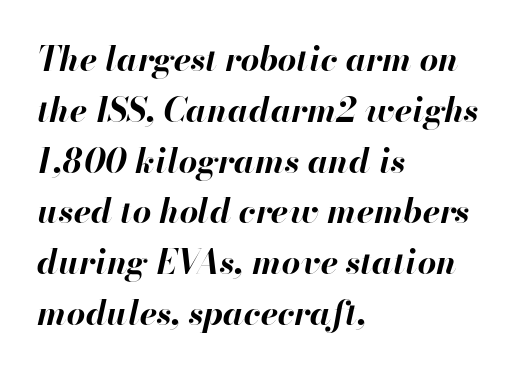
Q: Is the text bold? A: Yes.
Q: Is the text italic (slanted)? A: Yes, it leans right by about 13 degrees.
Q: Is the text underlined? A: No.
Q: How is the paragraph aligned? A: Left-aligned.
Q: Is the spacing between letters normal or unusually wide? A: Normal.
Q: Is the spacing between lines tight, normal or loose? A: Normal.
Q: Width (condensed, normal, or wide)? A: Normal.
Q: Stroke contrast? A: High.
Q: x-height? A: Small.
Q: Monospaced? A: No.
